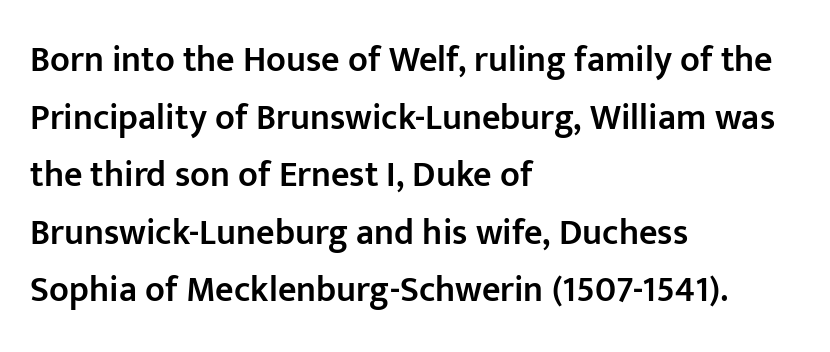
{"serif": "no", "italic": "no", "bold": "semi", "weight": "semibold", "width": "normal", "stroke_contrast": "low", "x_height": "medium", "monospaced": "no", "underline": "no", "align": "left", "line_spacing": "normal", "line_spacing_ratio": 1.6, "letter_spacing": "normal", "letter_spacing_em": 0.0, "glyph_px": 36}
